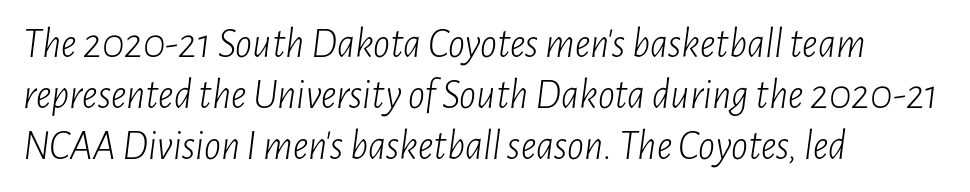
Nothing unusual about the tracking: characters are spaced as the font intends. The face used here is proportionally spaced, like ordinary book or web type. The text block is weighted toward the left margin, trailing off unevenly rightward. If you drew a line through each stem, it would be angled.
